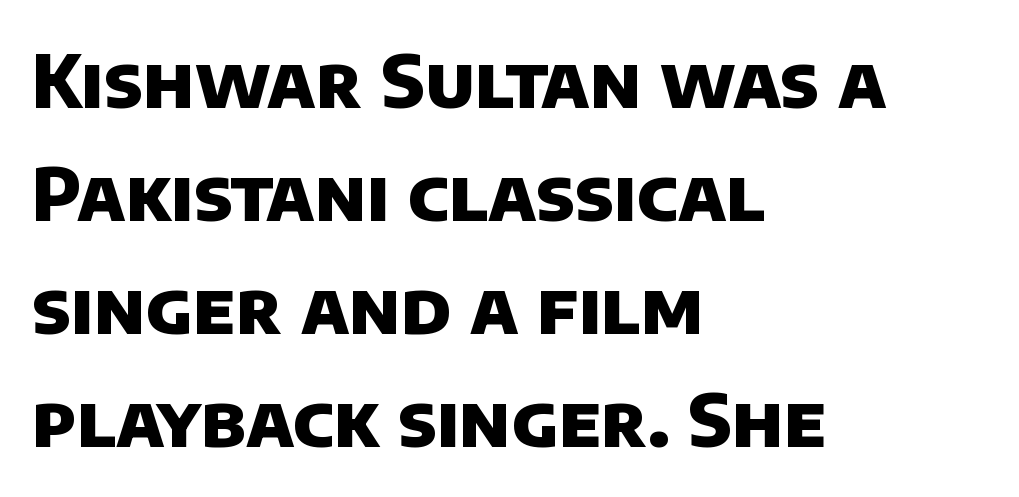
The image shows 73 px heavy sans-serif type; set left-aligned, normal line spacing (1.55x), normal letter spacing, not underlined; low stroke contrast and a large x-height.
